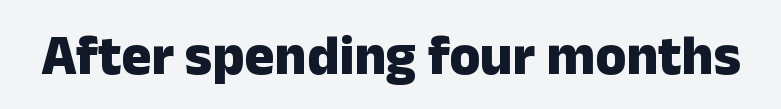
Q: Is the text bold? A: Yes.
Q: Is the text italic (slanted)? A: No, it is upright.
Q: Is the typeface a serif or a sans-serif typeface? A: Sans-serif.
Q: Is the text underlined? A: No.
Q: Is the spacing between letters normal or unusually wide? A: Normal.
Q: Width (condensed, normal, or wide)? A: Normal.
Q: Stroke contrast? A: Low.
Q: x-height? A: Medium.
Q: Monospaced? A: No.
